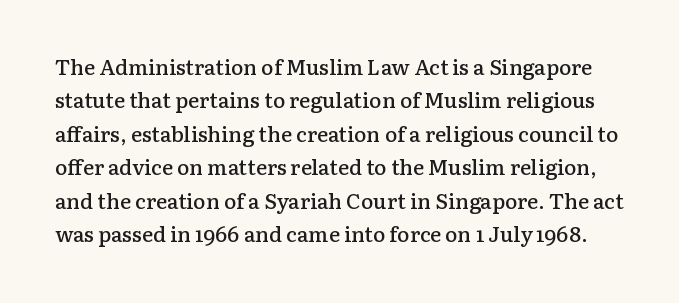
{"italic": "no", "bold": "semi", "underline": "no", "line_spacing": "normal", "line_spacing_ratio": 1.59, "letter_spacing": "normal", "letter_spacing_em": 0.0, "glyph_px": 21}
